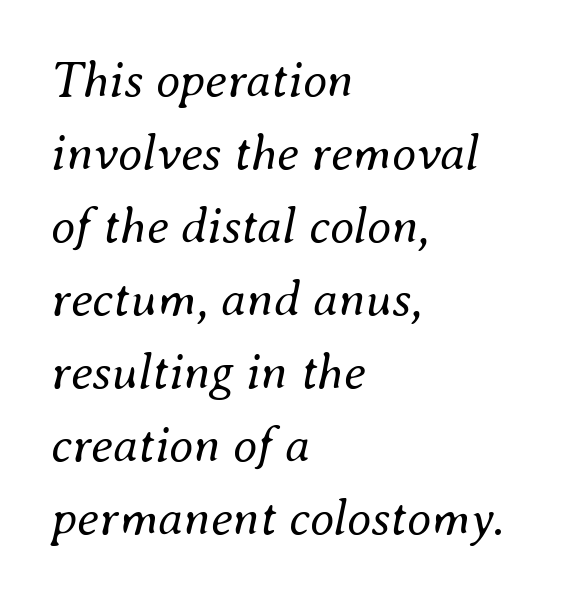
{"italic": "yes", "lean": "right", "slant_degrees": 8, "bold": "no", "weight": "regular", "width": "normal", "stroke_contrast": "medium", "x_height": "small", "monospaced": "no", "underline": "no", "align": "left", "line_spacing": "normal", "line_spacing_ratio": 1.46, "letter_spacing": "normal", "letter_spacing_em": 0.0, "glyph_px": 50}
